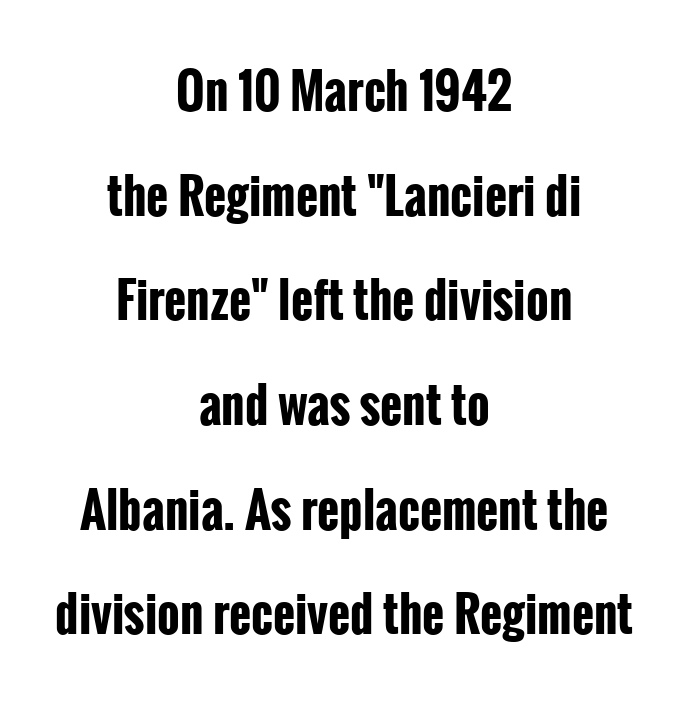
{"serif": "no", "italic": "no", "bold": "yes", "weight": "bold", "width": "condensed", "stroke_contrast": "low", "x_height": "medium", "monospaced": "no", "underline": "no", "align": "center", "line_spacing": "loose", "line_spacing_ratio": 2.18, "letter_spacing": "normal", "letter_spacing_em": 0.0, "glyph_px": 48}
